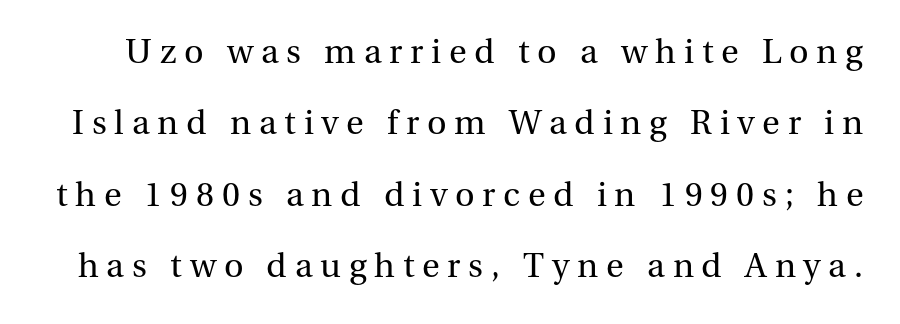
{"serif": "yes", "italic": "no", "bold": "no", "weight": "regular", "width": "normal", "stroke_contrast": "medium", "x_height": "medium", "monospaced": "no", "underline": "no", "line_spacing": "loose", "line_spacing_ratio": 2.1, "letter_spacing": "wide", "letter_spacing_em": 0.23, "glyph_px": 34}
